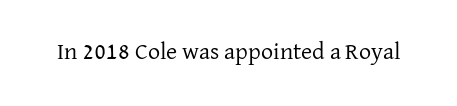
Q: Is the text bold? A: No.
Q: Is the text italic (slanted)? A: No, it is upright.
Q: Is the text underlined? A: No.
Q: Is the spacing between letters normal or unusually wide? A: Normal.
